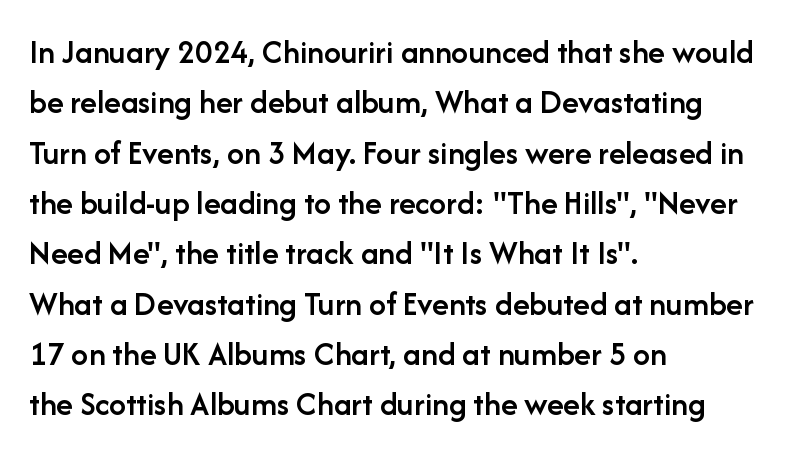
Q: Is the text bold? A: Semi-bold.
Q: Is the text italic (slanted)? A: No, it is upright.
Q: Is the typeface a serif or a sans-serif typeface? A: Sans-serif.
Q: Is the text underlined? A: No.
Q: How is the paragraph aligned? A: Left-aligned.
Q: Is the spacing between letters normal or unusually wide? A: Normal.
Q: Is the spacing between lines tight, normal or loose? A: Normal.
Q: Width (condensed, normal, or wide)? A: Normal.
Q: Stroke contrast? A: Low.
Q: x-height? A: Medium.
Q: Monospaced? A: No.
